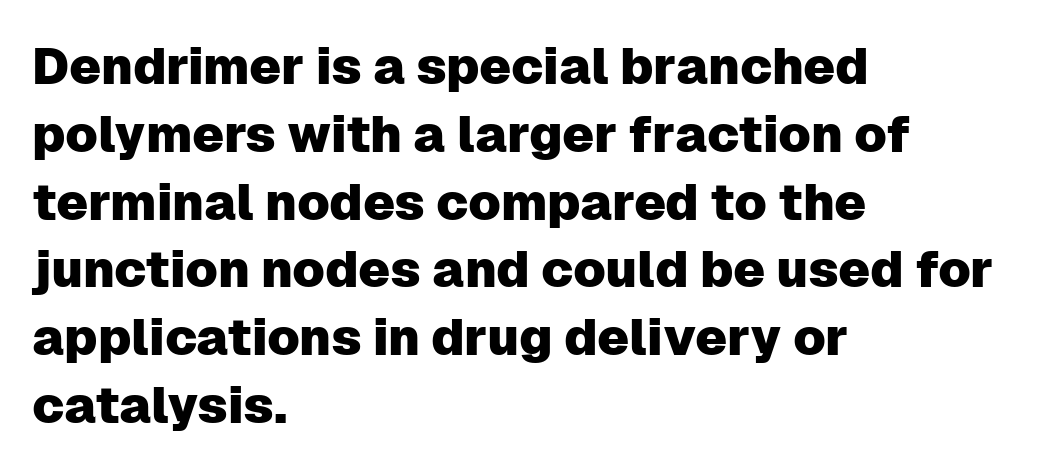
In terms of letterform style, serifs are entirely absent. Do the letters lean? They stand straight. What's the leading like? Ordinary, nothing unusual. This sample uses plain, unmodified letter spacing. Leftover space on each line is placed entirely after the last word.
